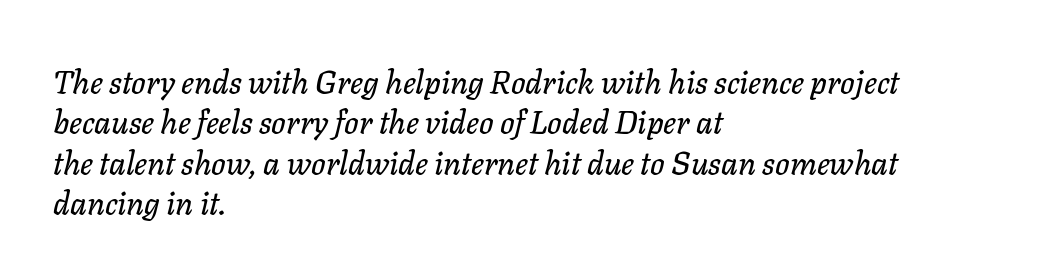
The image shows 32 px text type, italic (leaning right); set left-aligned, normal line spacing (1.26x), normal letter spacing, not underlined; low stroke contrast and a medium x-height.
